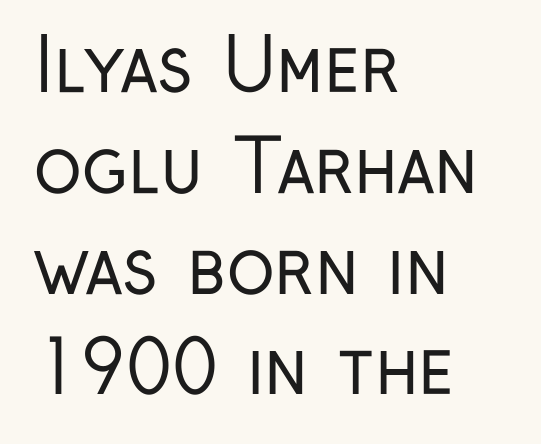
The letters stand straight up with perfectly vertical stems. The passage shown stacks its lines at a standard gap. The face used here is proportionally spaced, like ordinary book or web type. This sample uses a sans-serif face.
